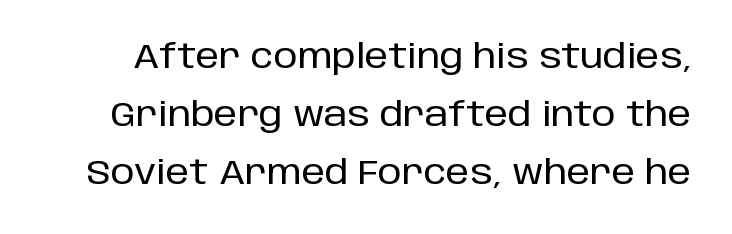
Q: Is the text italic (slanted)? A: No, it is upright.
Q: Is the typeface a serif or a sans-serif typeface? A: Sans-serif.
Q: Is the text underlined? A: No.
Q: Is the spacing between letters normal or unusually wide? A: Normal.
Q: Width (condensed, normal, or wide)? A: Normal.
Q: Stroke contrast? A: Low.
Q: x-height? A: Large.
Q: Monospaced? A: No.
